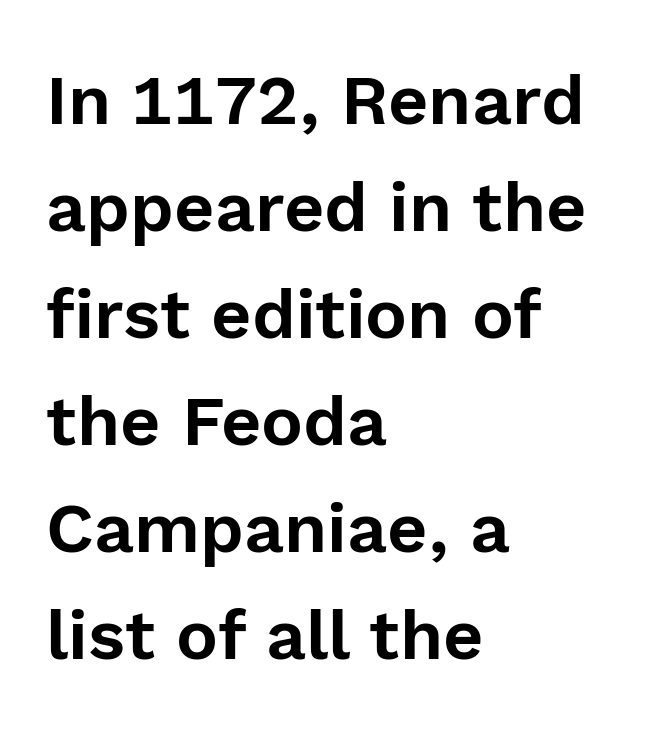
{"serif": "no", "italic": "no", "width": "normal", "x_height": "medium", "monospaced": "no", "underline": "no", "align": "left", "line_spacing": "normal", "line_spacing_ratio": 1.53, "letter_spacing": "normal", "letter_spacing_em": 0.0, "glyph_px": 70}
